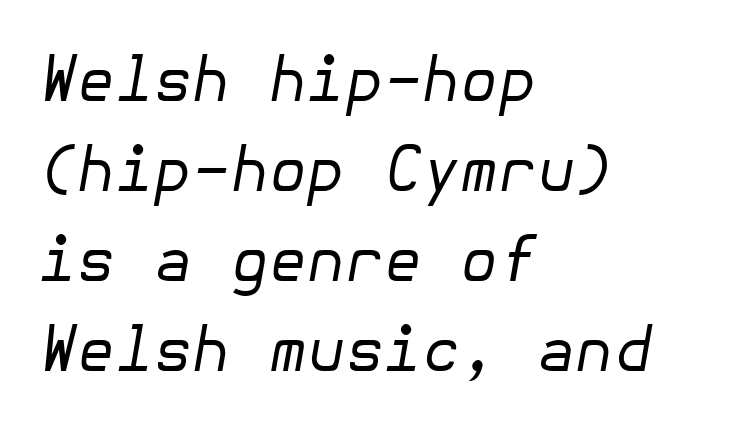
{"italic": "yes", "lean": "right", "slant_degrees": 10, "bold": "no", "weight": "regular", "width": "normal", "stroke_contrast": "low", "x_height": "medium", "underline": "no", "align": "left", "line_spacing": "normal", "line_spacing_ratio": 1.45, "letter_spacing": "normal", "letter_spacing_em": 0.0, "glyph_px": 62}
